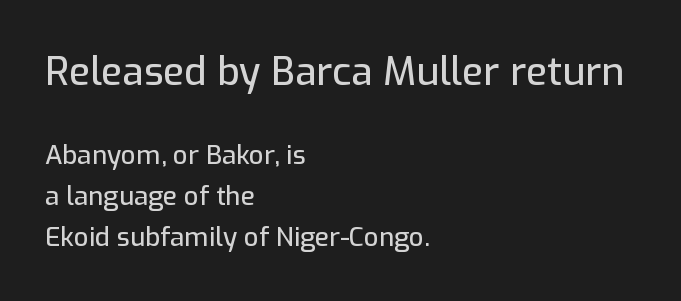
Q: Is the text italic (slanted)? A: No, it is upright.
Q: Is the typeface a serif or a sans-serif typeface? A: Sans-serif.
Q: Is the text underlined? A: No.
Q: How is the paragraph aligned? A: Left-aligned.
Q: Is the spacing between letters normal or unusually wide? A: Normal.
Q: Is the spacing between lines tight, normal or loose? A: Normal.
Q: Which block of text is set in a larger size, the first (top) or the second (bottom)? A: The first (top) one.
Q: Width (condensed, normal, or wide)? A: Normal.
Q: Stroke contrast? A: Low.
Q: x-height? A: Medium.
Q: Monospaced? A: No.
